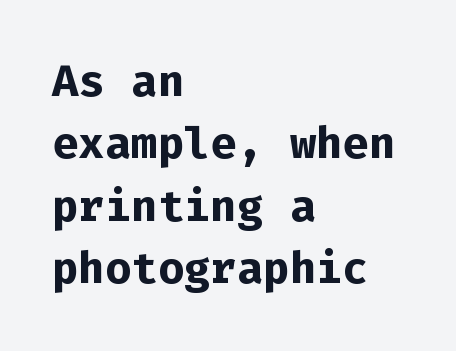
The image shows 44 px bold sans-serif type, upright, monospaced; set left-aligned, normal line spacing (1.42x), normal letter spacing, not underlined; low stroke contrast and a medium x-height.
